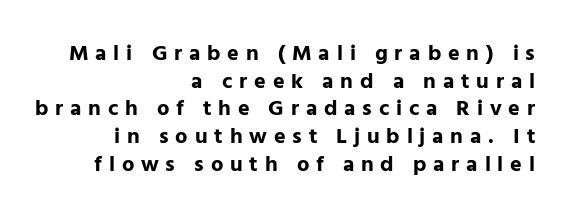
Q: Is the text bold? A: Yes.
Q: Is the text italic (slanted)? A: No, it is upright.
Q: Is the text underlined? A: No.
Q: How is the paragraph aligned? A: Right-aligned.
Q: Is the spacing between letters normal or unusually wide? A: Unusually wide.
Q: Is the spacing between lines tight, normal or loose? A: Normal.
